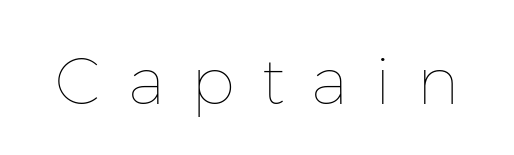
Q: Is the text bold? A: No.
Q: Is the text italic (slanted)? A: No, it is upright.
Q: Is the text underlined? A: No.
Q: Is the spacing between letters normal or unusually wide? A: Unusually wide.
Q: Width (condensed, normal, or wide)? A: Normal.
Q: Stroke contrast? A: Low.
Q: x-height? A: Medium.
Q: Monospaced? A: No.
